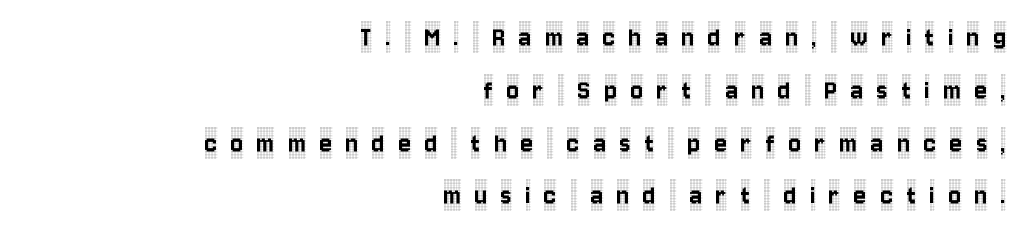
Stroke terminals: seriffed. The letters advance in unequal steps, a hallmark of proportional type. Ordinary non-slanted type is in use. This rendering features lettering with no underline. The tracking reads as deliberately expanded to a designer's eye.
